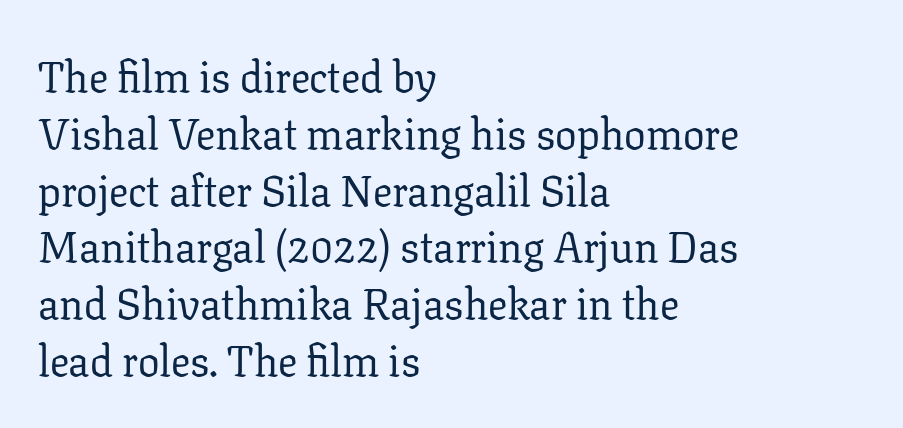
Q: Is the text bold? A: No.
Q: Is the text italic (slanted)? A: No, it is upright.
Q: Is the typeface a serif or a sans-serif typeface? A: Serif.
Q: Is the text underlined? A: No.
Q: How is the paragraph aligned? A: Left-aligned.
Q: Is the spacing between letters normal or unusually wide? A: Normal.
Q: Is the spacing between lines tight, normal or loose? A: Normal.
Q: Width (condensed, normal, or wide)? A: Normal.
Q: Stroke contrast? A: Low.
Q: x-height? A: Medium.
Q: Monospaced? A: No.
